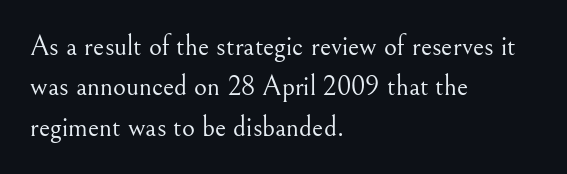
Q: Is the text bold? A: No.
Q: Is the text italic (slanted)? A: No, it is upright.
Q: Is the typeface a serif or a sans-serif typeface? A: Serif.
Q: Is the text underlined? A: No.
Q: How is the paragraph aligned? A: Left-aligned.
Q: Is the spacing between letters normal or unusually wide? A: Normal.
Q: Is the spacing between lines tight, normal or loose? A: Normal.
Q: Width (condensed, normal, or wide)? A: Normal.
Q: Stroke contrast? A: Medium.
Q: x-height? A: Small.
Q: Monospaced? A: No.
